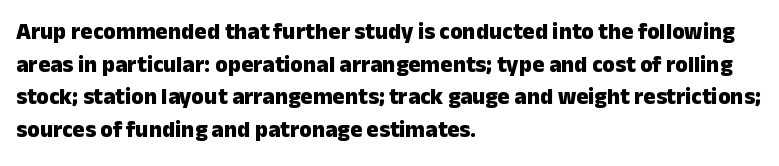
The image shows 23 px bold type, upright; set left-aligned, normal line spacing (1.42x), normal letter spacing, not underlined.
